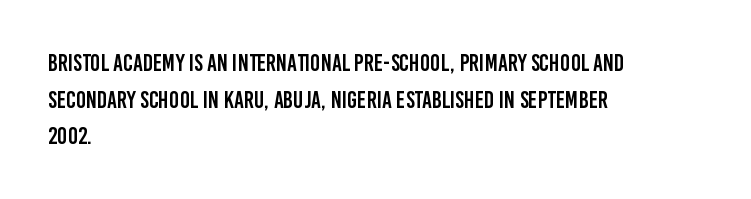
The image shows 24 px text type, upright; set left-aligned, normal line spacing (1.53x), normal letter spacing, not underlined.
